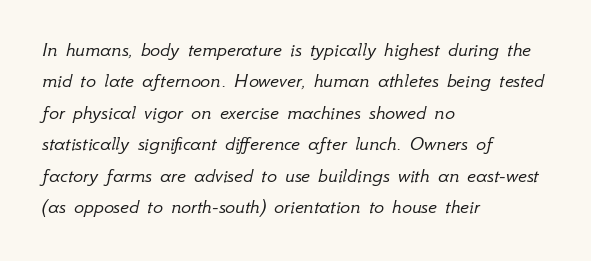
{"italic": "yes", "lean": "right", "slant_degrees": 12, "bold": "no", "underline": "no", "align": "left", "line_spacing": "normal", "line_spacing_ratio": 1.5, "letter_spacing": "normal", "letter_spacing_em": 0.0, "glyph_px": 21}
